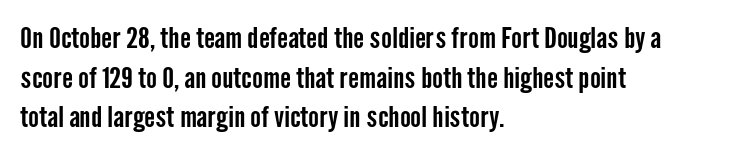
The image shows 29 px condensed sans-serif type, upright; set left-aligned, normal line spacing (1.37x), normal letter spacing, not underlined; low stroke contrast and a medium x-height.
